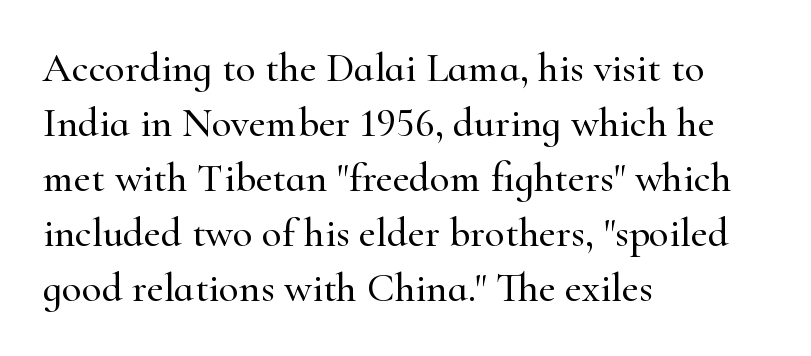
Q: Is the text italic (slanted)? A: No, it is upright.
Q: Is the typeface a serif or a sans-serif typeface? A: Serif.
Q: Is the text underlined? A: No.
Q: How is the paragraph aligned? A: Left-aligned.
Q: Is the spacing between letters normal or unusually wide? A: Normal.
Q: Is the spacing between lines tight, normal or loose? A: Normal.
Q: Width (condensed, normal, or wide)? A: Normal.
Q: Stroke contrast? A: High.
Q: x-height? A: Small.
Q: Monospaced? A: No.
